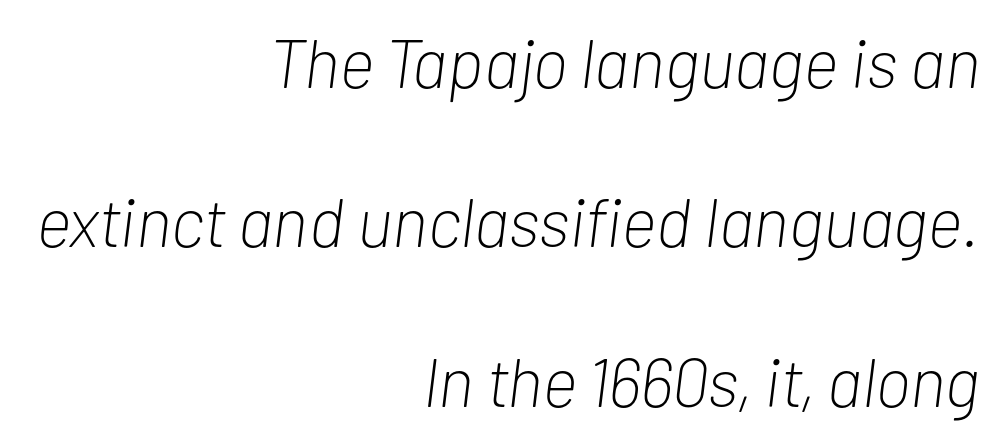
Q: Is the text bold? A: No.
Q: Is the text italic (slanted)? A: Yes, it leans right by about 7 degrees.
Q: Is the text underlined? A: No.
Q: How is the paragraph aligned? A: Right-aligned.
Q: Is the spacing between letters normal or unusually wide? A: Normal.
Q: Is the spacing between lines tight, normal or loose? A: Loose.
Q: Width (condensed, normal, or wide)? A: Condensed.
Q: Stroke contrast? A: Low.
Q: x-height? A: Medium.
Q: Monospaced? A: No.
